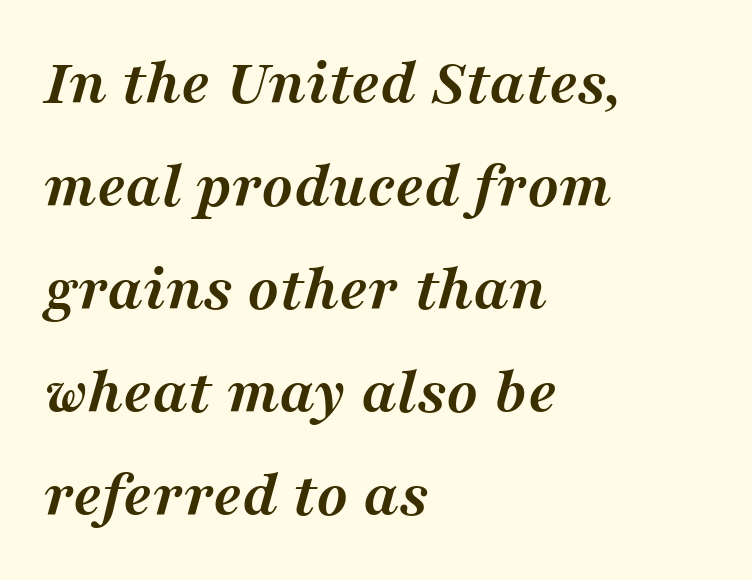
Is this a fixed-width face? No — the glyphs have proportional, varying widths. The glyphs have the mass of a bold cut. The vertical gap from one line to the next is medium. Tall strokes in this sample are angled rather than plumb. In CSS terms this would be text-align: left.
